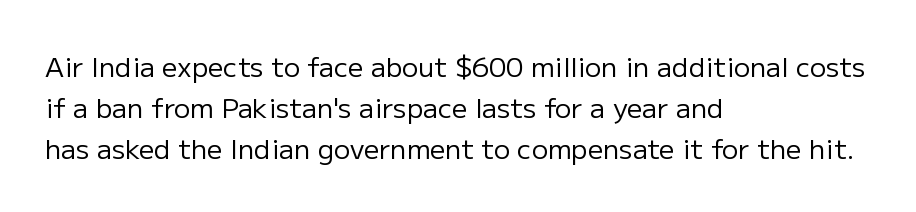
{"italic": "no", "bold": "no", "underline": "no", "align": "left", "line_spacing": "normal", "line_spacing_ratio": 1.51, "letter_spacing": "normal", "letter_spacing_em": 0.0, "glyph_px": 27}
